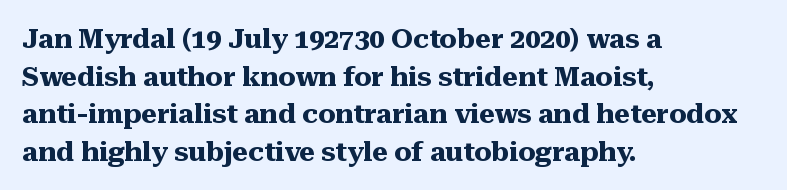
Its strokes are broad and dark, the hallmark of bold type. The letterforms sit shoulder to shoulder at normal distance. Horizontal alignment here is leftward, the default for most running prose. Each new line begins a customary step beneath the previous one. Has an underline been added? It has not. Characters remain perfectly vertical along every line.
